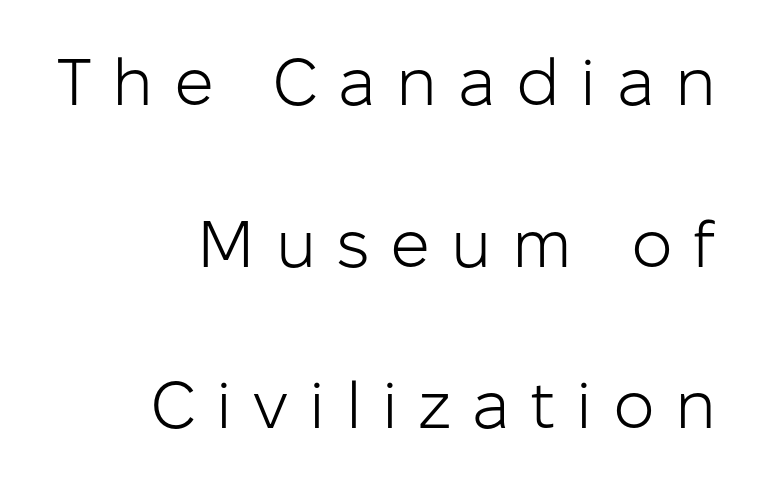
Q: Is the text bold? A: No.
Q: Is the text italic (slanted)? A: No, it is upright.
Q: Is the typeface a serif or a sans-serif typeface? A: Sans-serif.
Q: Is the text underlined? A: No.
Q: How is the paragraph aligned? A: Right-aligned.
Q: Is the spacing between letters normal or unusually wide? A: Unusually wide.
Q: Is the spacing between lines tight, normal or loose? A: Loose.
Q: Width (condensed, normal, or wide)? A: Normal.
Q: Stroke contrast? A: Low.
Q: x-height? A: Medium.
Q: Monospaced? A: No.
